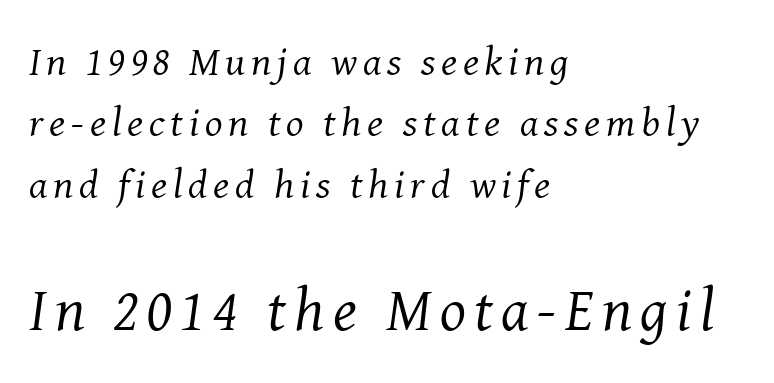
{"serif": "yes", "italic": "yes", "lean": "right", "slant_degrees": 8, "bold": "no", "weight": "regular", "width": "normal", "stroke_contrast": "medium", "x_height": "medium", "monospaced": "no", "underline": "no", "align": "left", "line_spacing": "normal", "line_spacing_ratio": 1.5, "larger_block": "second", "size_ratio": 1.49, "glyph_px": 61}
